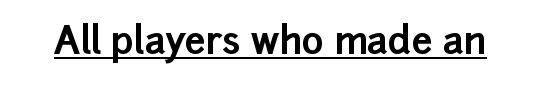
Q: Is the text bold? A: Yes.
Q: Is the text italic (slanted)? A: No, it is upright.
Q: Is the typeface a serif or a sans-serif typeface? A: Sans-serif.
Q: Is the text underlined? A: Yes.
Q: Is the spacing between letters normal or unusually wide? A: Normal.
Q: Width (condensed, normal, or wide)? A: Normal.
Q: Stroke contrast? A: Low.
Q: x-height? A: Medium.
Q: Monospaced? A: No.
